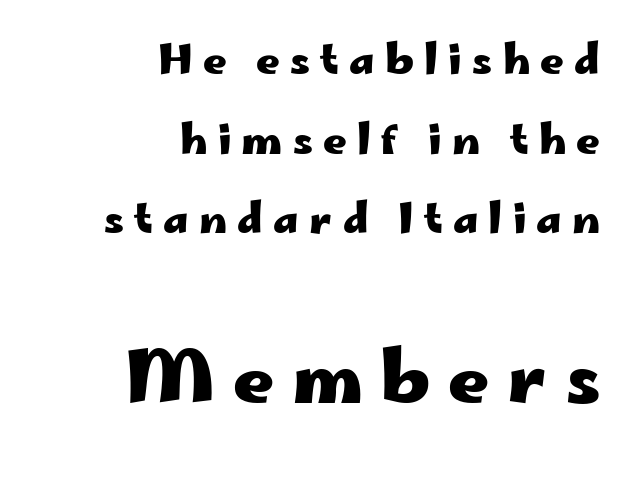
{"serif": "no", "italic": "no", "bold": "yes", "weight": "heavy", "width": "wide", "stroke_contrast": "low", "x_height": "small", "monospaced": "no", "underline": "no", "align": "right", "line_spacing": "loose", "line_spacing_ratio": 1.94, "letter_spacing": "wide", "letter_spacing_em": 0.25, "larger_block": "second", "size_ratio": 1.73, "glyph_px": 71}
